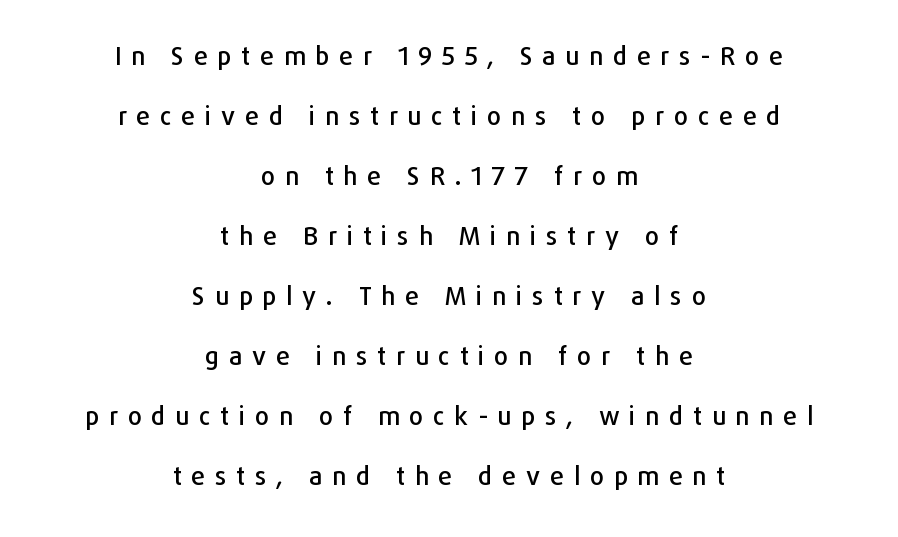
Both edges are ragged and mirror each other, which tells us the setting is centered. Words appear elongated and porous because spacing is wide. The strip under each line holds only bare page. A great deal of white space separates one row of letters from the next. The lettering holds an erect, upright posture throughout.
